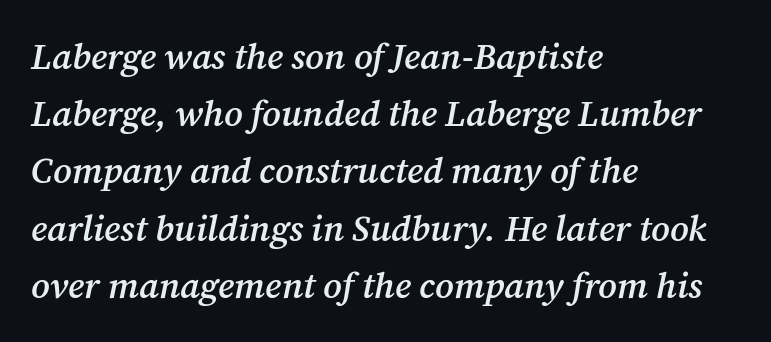
{"serif": "yes", "italic": "yes", "lean": "right", "slant_degrees": 12, "bold": "semi", "weight": "semibold", "width": "normal", "stroke_contrast": "medium", "x_height": "medium", "monospaced": "no", "underline": "no", "align": "left", "line_spacing": "normal", "line_spacing_ratio": 1.59, "letter_spacing": "normal", "letter_spacing_em": 0.0, "glyph_px": 36}
